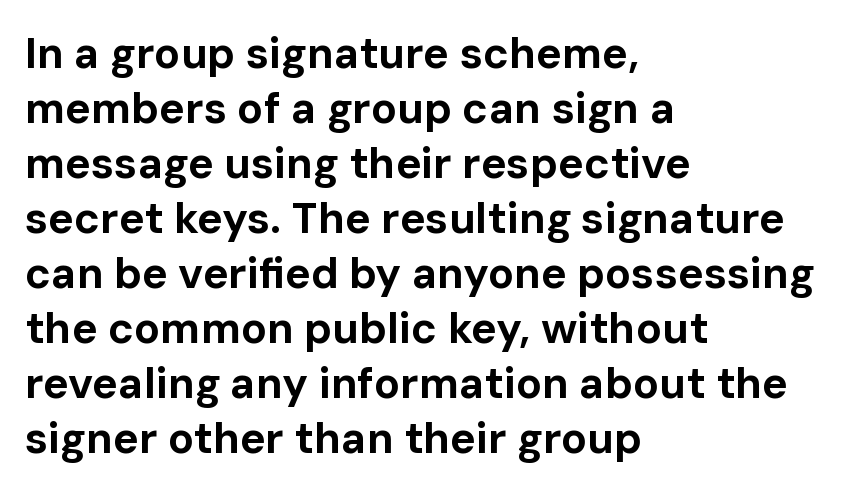
The typesetter chose a ragged-right arrangement here. The rendering uses natural spacing where letterforms have individual widths. Pretty heavy lettering here — definitely bold. The space directly below the letters is spotless. Classification — sans serif.
